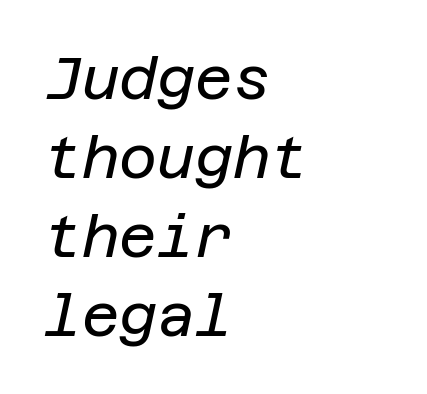
Q: Is the text bold? A: No.
Q: Is the text italic (slanted)? A: Yes, it leans right by about 12 degrees.
Q: Is the text underlined? A: No.
Q: How is the paragraph aligned? A: Left-aligned.
Q: Is the spacing between letters normal or unusually wide? A: Normal.
Q: Is the spacing between lines tight, normal or loose? A: Normal.
Q: Width (condensed, normal, or wide)? A: Normal.
Q: Stroke contrast? A: Low.
Q: x-height? A: Large.
